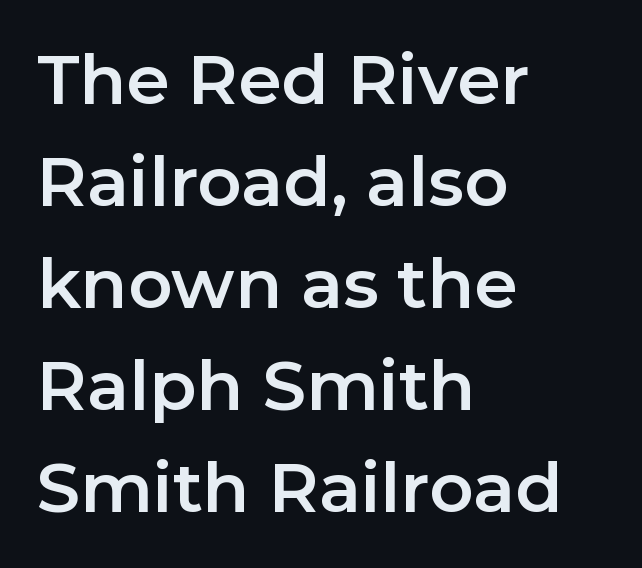
The image shows 69 px sans-serif type, upright; set left-aligned, normal line spacing (1.48x), normal letter spacing, not underlined; low stroke contrast and a medium x-height.
